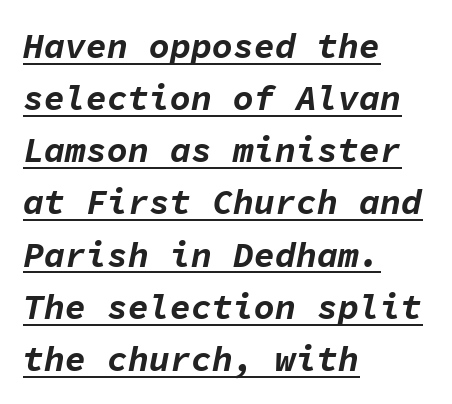
Q: Is the text bold? A: Yes.
Q: Is the text italic (slanted)? A: Yes, it leans right by about 11 degrees.
Q: Is the text underlined? A: Yes.
Q: How is the paragraph aligned? A: Left-aligned.
Q: Is the spacing between letters normal or unusually wide? A: Normal.
Q: Is the spacing between lines tight, normal or loose? A: Normal.
Q: Width (condensed, normal, or wide)? A: Normal.
Q: Stroke contrast? A: Low.
Q: x-height? A: Medium.
Q: Monospaced? A: Yes.
